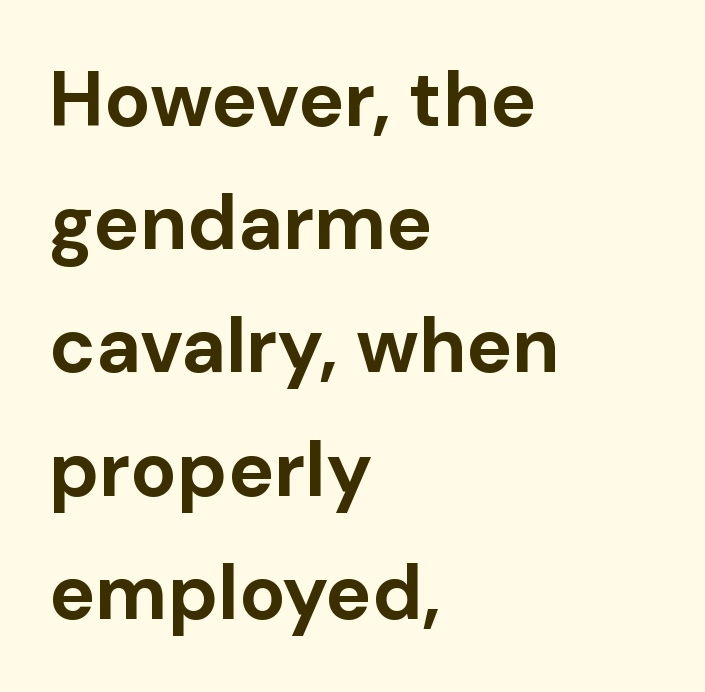
Q: Is the text bold? A: Yes.
Q: Is the text italic (slanted)? A: No, it is upright.
Q: Is the typeface a serif or a sans-serif typeface? A: Sans-serif.
Q: Is the text underlined? A: No.
Q: How is the paragraph aligned? A: Left-aligned.
Q: Is the spacing between letters normal or unusually wide? A: Normal.
Q: Is the spacing between lines tight, normal or loose? A: Normal.
Q: Width (condensed, normal, or wide)? A: Normal.
Q: Stroke contrast? A: Low.
Q: x-height? A: Medium.
Q: Monospaced? A: No.
